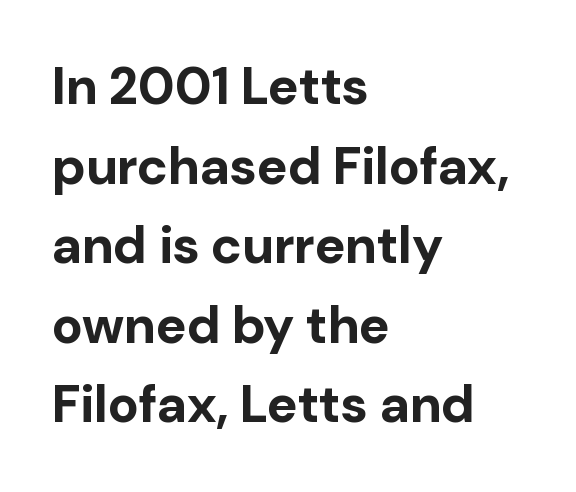
The image shows 52 px bold sans-serif type, upright; set left-aligned, normal line spacing (1.53x), normal letter spacing, not underlined; low stroke contrast and a medium x-height.
